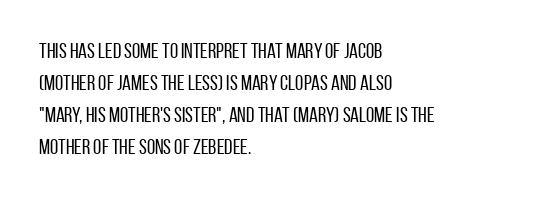
Is the block centered? No — it sits flush against the left margin. Honestly, the row spacing looks completely unremarkable. Check under the words: just untouched page. Ascenders rise straight up at ninety degrees. Nobody touched the tracking dial on this one.
